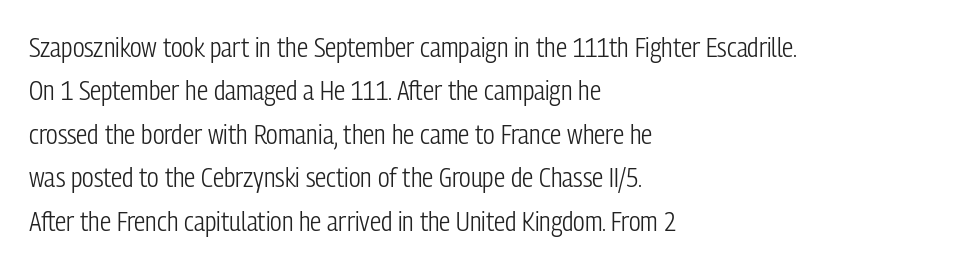
The image shows 28 px light, condensed sans-serif type, upright; set left-aligned, normal line spacing (1.55x), normal letter spacing, not underlined; low stroke contrast and a medium x-height.
